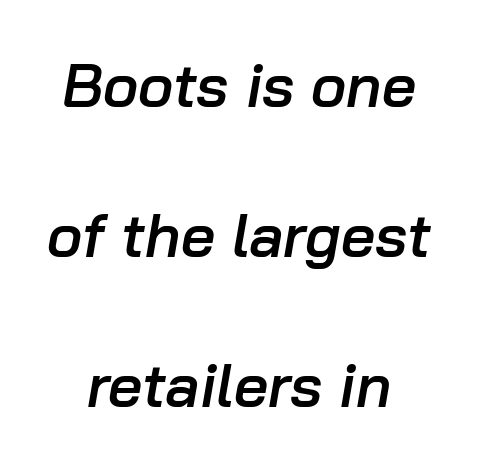
Q: Is the text bold? A: Semi-bold.
Q: Is the text italic (slanted)? A: Yes, it leans right by about 10 degrees.
Q: Is the text underlined? A: No.
Q: How is the paragraph aligned? A: Centered.
Q: Is the spacing between letters normal or unusually wide? A: Normal.
Q: Is the spacing between lines tight, normal or loose? A: Loose.
Q: Width (condensed, normal, or wide)? A: Normal.
Q: Stroke contrast? A: Low.
Q: x-height? A: Medium.
Q: Monospaced? A: No.
